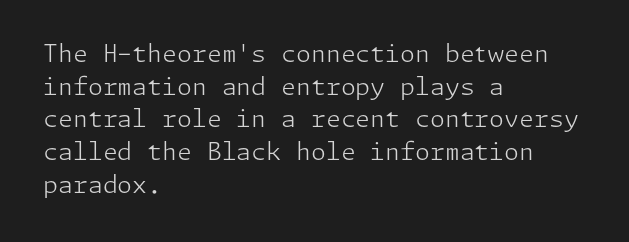
The image shows 24 px text type, upright; set left-aligned, normal line spacing (1.36x), normal letter spacing, not underlined.
